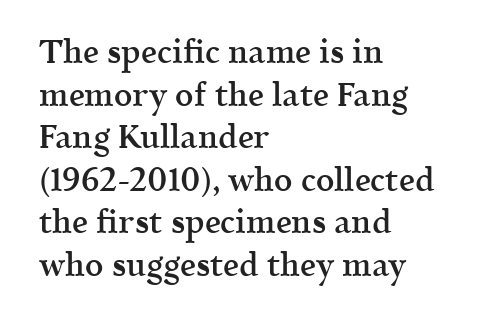
{"serif": "yes", "italic": "no", "bold": "semi", "weight": "semibold", "width": "normal", "x_height": "medium", "monospaced": "no", "underline": "no", "align": "left", "line_spacing": "normal", "line_spacing_ratio": 1.33, "letter_spacing": "normal", "letter_spacing_em": 0.0, "glyph_px": 32}
